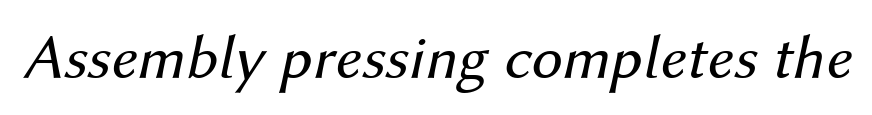
Underline: absent. Observe the lean: these are italic letterforms. The rendering uses natural spacing where letterforms have individual widths. These lines keep a tight, regular rhythm from letter to letter. Unbolded letterforms with no extra heft.
